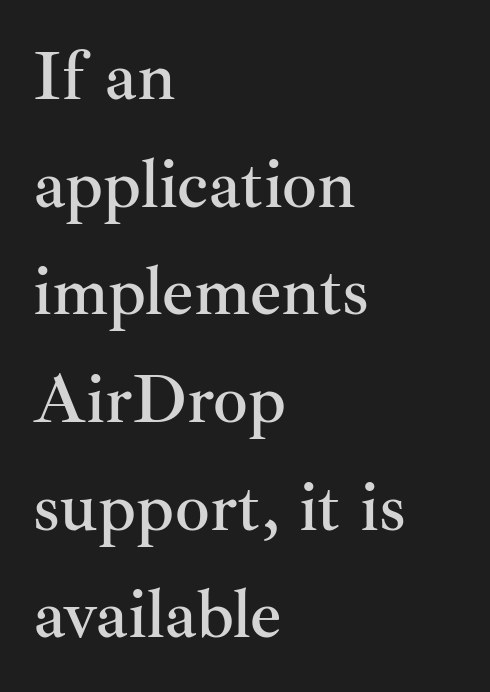
Notice how the passage keeps a crisp vertical edge on the left only. Rows of type keep a routine distance in the vertical direction. Do the characters align in a grid? No, the font is proportional. Each word holds together tightly as a unit, with standard inter-letter gaps. This sample uses an upright cut, with every glyph sitting square on the baseline.
